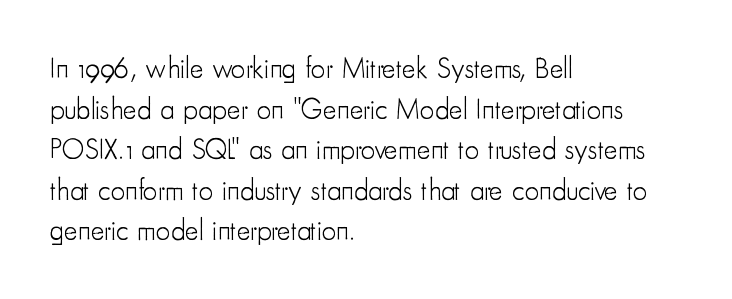
The glyphs in this specimen are sans serif. The vertical gap from one line to the next is medium. The string is rendered with underlining switched off. Characters remain perfectly vertical along every line.
